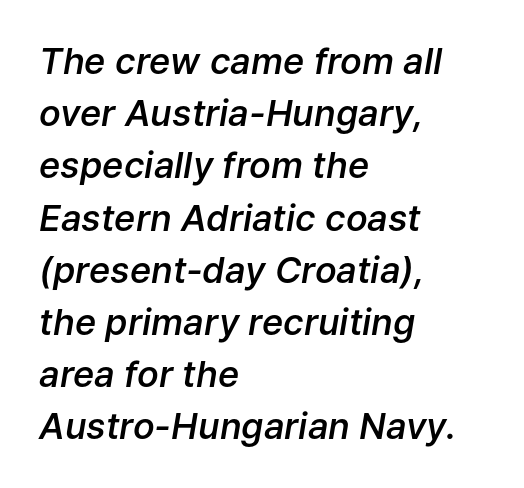
{"italic": "yes", "lean": "right", "slant_degrees": 9, "bold": "semi", "weight": "semibold", "width": "normal", "stroke_contrast": "low", "x_height": "medium", "monospaced": "no", "underline": "no", "align": "left", "line_spacing": "normal", "line_spacing_ratio": 1.45, "letter_spacing": "normal", "letter_spacing_em": 0.0, "glyph_px": 36}
